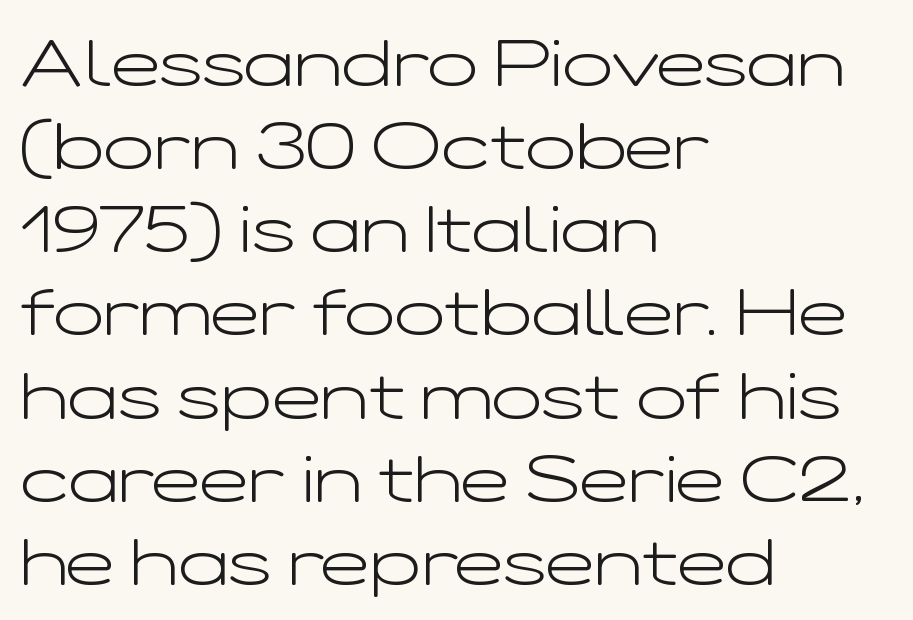
{"serif": "no", "italic": "no", "bold": "no", "weight": "light", "width": "wide", "stroke_contrast": "low", "x_height": "medium", "monospaced": "no", "underline": "no", "align": "left", "line_spacing": "normal", "line_spacing_ratio": 1.26, "letter_spacing": "normal", "letter_spacing_em": 0.0, "glyph_px": 66}
